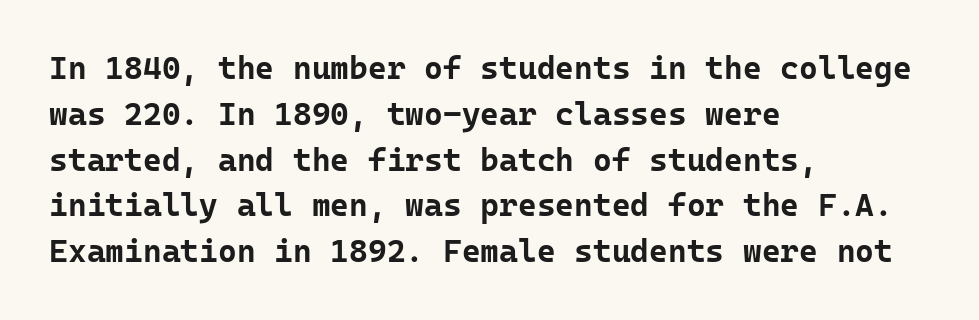
The image shows 32 px bold sans-serif type, upright, monospaced; set left-aligned, normal line spacing (1.43x), normal letter spacing, not underlined; low stroke contrast and a medium x-height.
